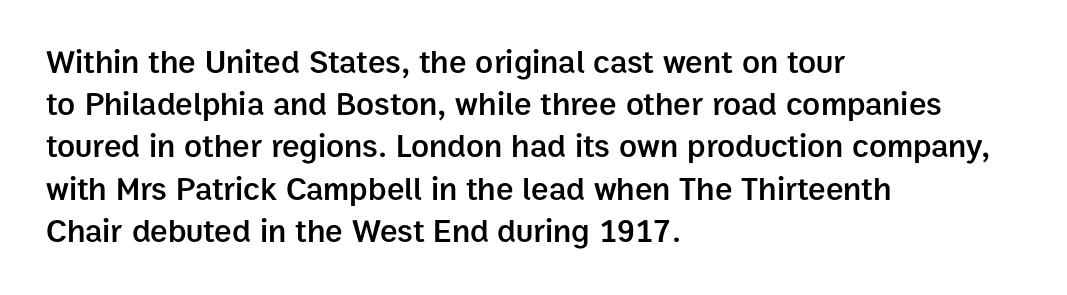
The type is set solid horizontally, with unmodified tracking. Vertically, the passage feels balanced, rows spaced as you'd expect. Anything drawn beneath the words? Only blank space. In terms of posture, this sample is upright. The rag falls on the right side of this text block.
